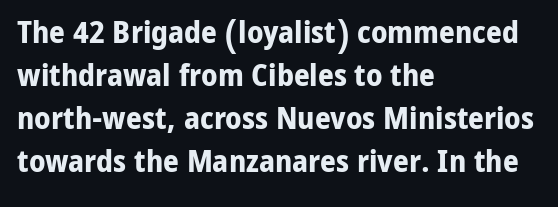
Q: Is the text bold? A: Yes.
Q: Is the text italic (slanted)? A: No, it is upright.
Q: Is the typeface a serif or a sans-serif typeface? A: Sans-serif.
Q: Is the text underlined? A: No.
Q: How is the paragraph aligned? A: Left-aligned.
Q: Is the spacing between letters normal or unusually wide? A: Normal.
Q: Is the spacing between lines tight, normal or loose? A: Normal.
Q: Width (condensed, normal, or wide)? A: Normal.
Q: Stroke contrast? A: Low.
Q: x-height? A: Medium.
Q: Monospaced? A: No.
